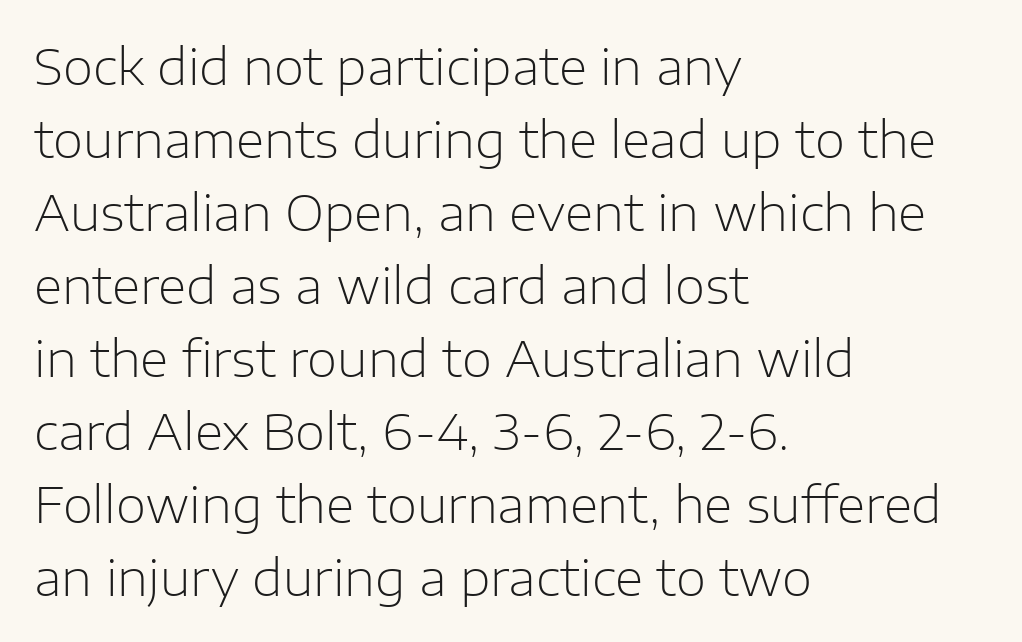
The image shows 49 px light sans-serif type, upright; set left-aligned, normal line spacing (1.49x), normal letter spacing, not underlined; low stroke contrast and a medium x-height.
